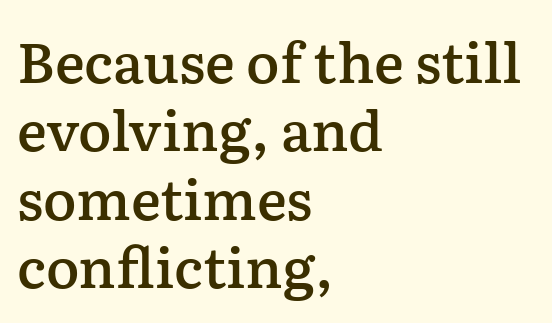
{"serif": "yes", "italic": "no", "bold": "semi", "weight": "semibold", "width": "normal", "stroke_contrast": "low", "x_height": "medium", "monospaced": "no", "underline": "no", "align": "left", "line_spacing_ratio": 1.22, "letter_spacing": "normal", "letter_spacing_em": 0.0, "glyph_px": 56}
